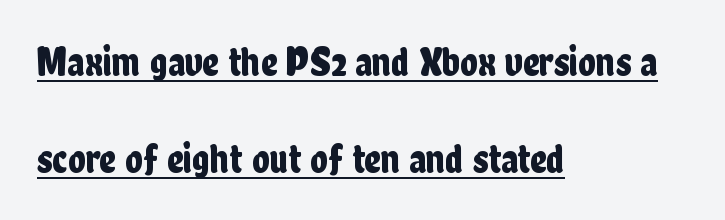
The image shows 41 px condensed sans-serif type, upright; set left-aligned, loose line spacing (2.36x), normal letter spacing, underlined; low stroke contrast and a medium x-height.
